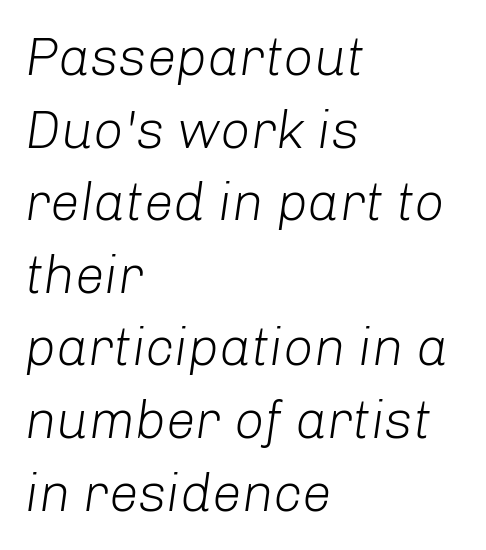
{"italic": "yes", "lean": "right", "slant_degrees": 8, "bold": "no", "weight": "light", "width": "normal", "stroke_contrast": "low", "x_height": "medium", "monospaced": "no", "underline": "no", "align": "left", "line_spacing": "normal", "line_spacing_ratio": 1.37, "letter_spacing": "normal", "letter_spacing_em": 0.0, "glyph_px": 53}
